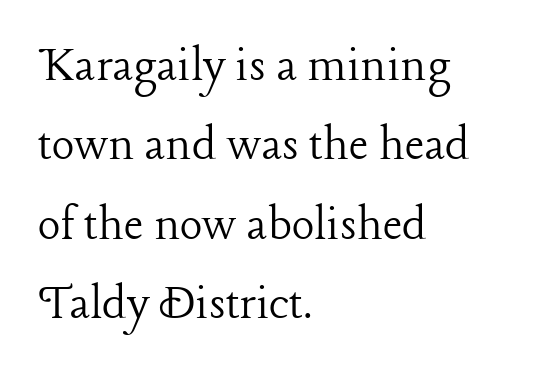
{"serif": "yes", "italic": "no", "bold": "no", "weight": "light", "width": "normal", "stroke_contrast": "low", "x_height": "medium", "monospaced": "no", "underline": "no", "align": "left", "line_spacing": "normal", "line_spacing_ratio": 1.5, "letter_spacing": "normal", "letter_spacing_em": 0.0, "glyph_px": 53}
